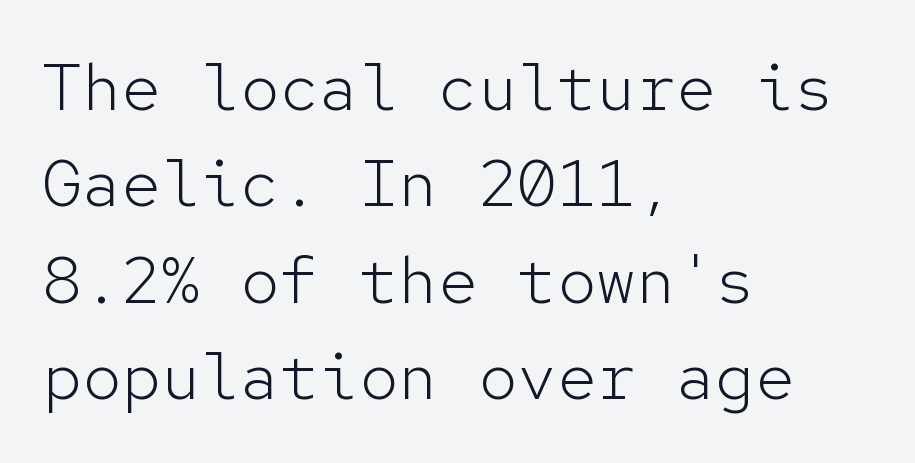
{"serif": "no", "italic": "no", "bold": "no", "weight": "light", "width": "normal", "stroke_contrast": "low", "x_height": "medium", "monospaced": "yes", "underline": "no", "align": "left", "line_spacing": "normal", "line_spacing_ratio": 1.46, "letter_spacing": "normal", "letter_spacing_em": 0.0, "glyph_px": 66}
